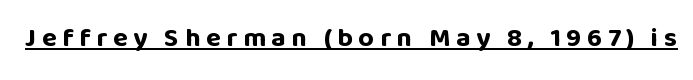
{"italic": "no", "bold": "yes", "underline": "yes", "letter_spacing": "wide", "letter_spacing_em": 0.21, "glyph_px": 27}
